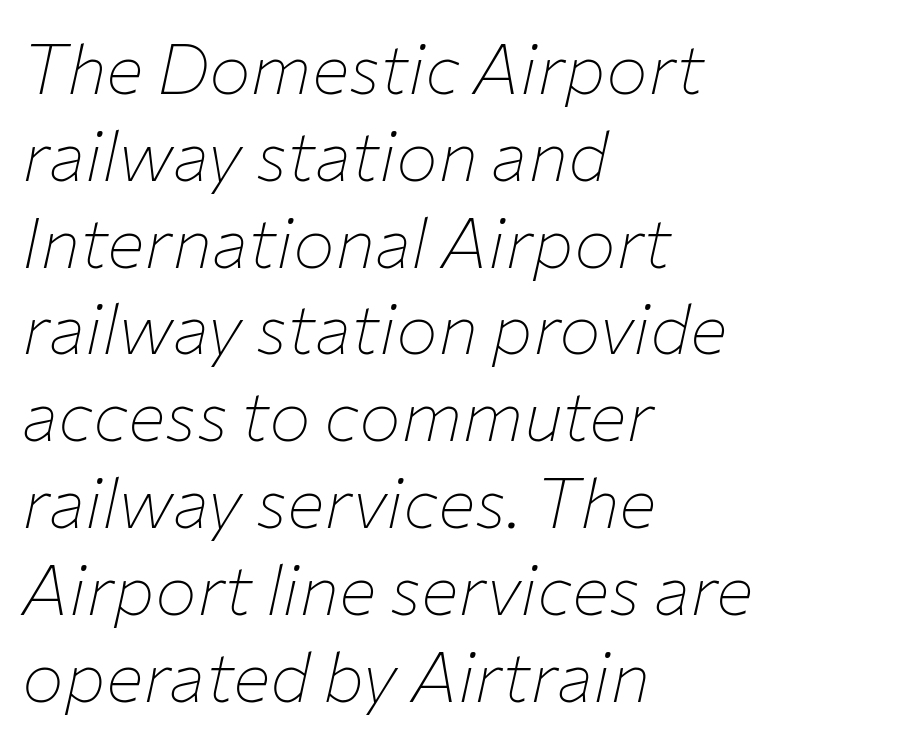
Q: Is the text bold? A: No.
Q: Is the text italic (slanted)? A: Yes, it leans right by about 12 degrees.
Q: Is the text underlined? A: No.
Q: How is the paragraph aligned? A: Left-aligned.
Q: Is the spacing between letters normal or unusually wide? A: Normal.
Q: Width (condensed, normal, or wide)? A: Normal.
Q: Stroke contrast? A: Low.
Q: x-height? A: Medium.
Q: Monospaced? A: No.
